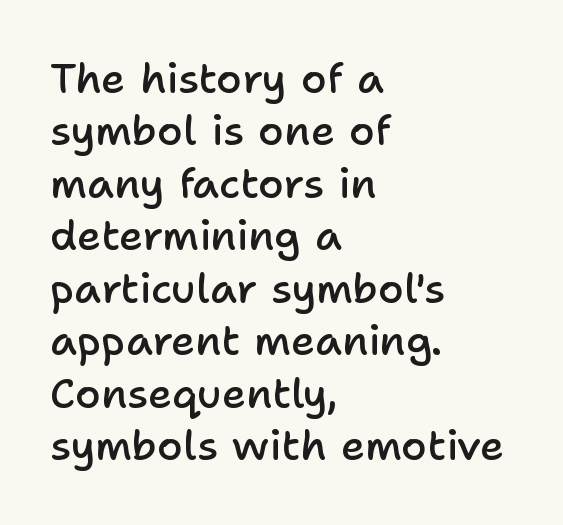
You could call the tracking neutral — neither tight nor loose. Classification — sans serif. Bold? Not quite — semibold, heavier than regular but stopping short. Descenders hang freely into open space. The lines are quadded left. The lettering holds an erect, upright posture throughout.
